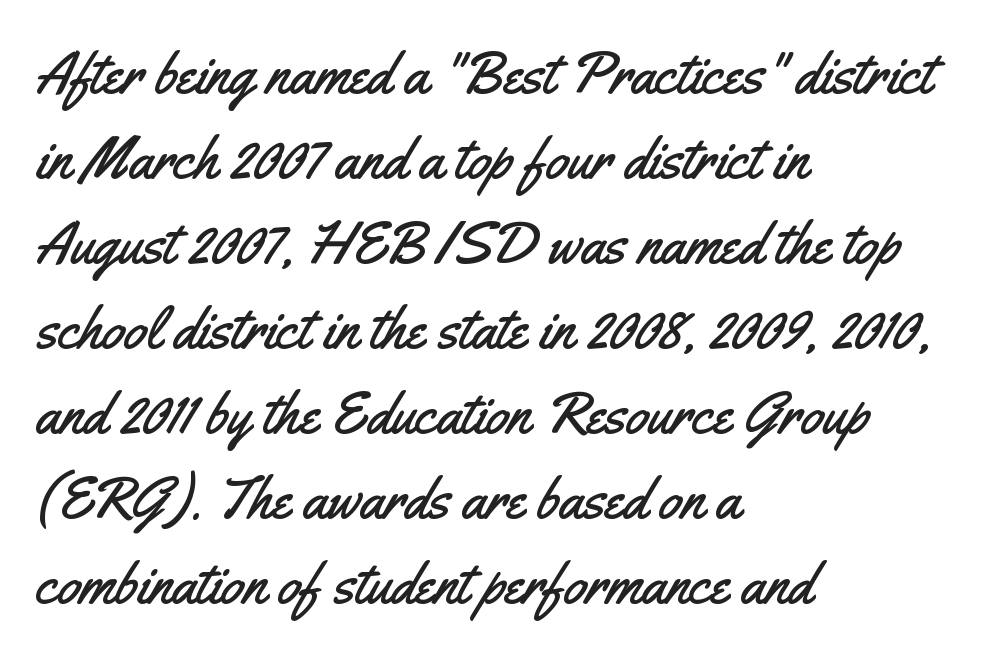
Varying glyph widths throughout — classic text-font behaviour. Students, note that the glyphs here touch the page at normal intervals. Honestly, there is no underline to notice here at all.
